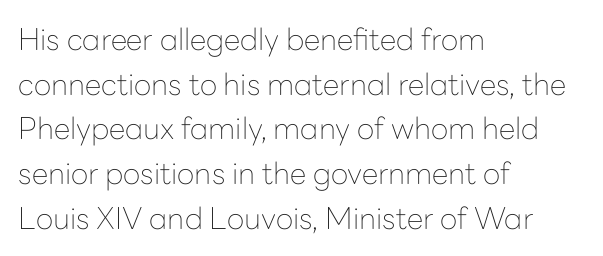
{"serif": "no", "italic": "no", "bold": "no", "weight": "thin", "width": "normal", "stroke_contrast": "low", "x_height": "medium", "monospaced": "no", "underline": "no", "align": "left", "line_spacing": "normal", "line_spacing_ratio": 1.49, "letter_spacing": "normal", "letter_spacing_em": 0.0, "glyph_px": 30}
